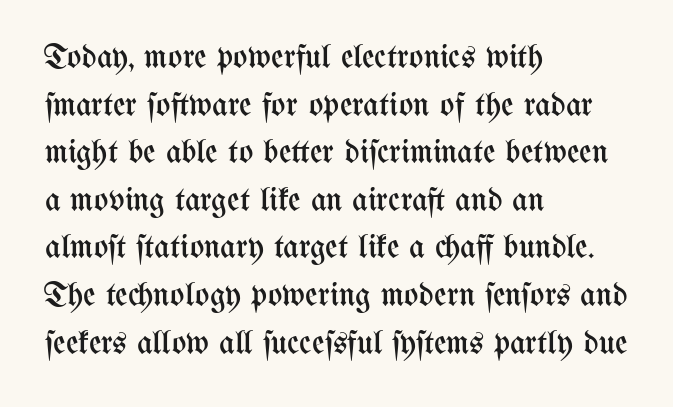
Q: Is the text bold? A: No.
Q: Is the text italic (slanted)? A: No, it is upright.
Q: Is the text underlined? A: No.
Q: How is the paragraph aligned? A: Left-aligned.
Q: Is the spacing between letters normal or unusually wide? A: Normal.
Q: Is the spacing between lines tight, normal or loose? A: Normal.
Q: Width (condensed, normal, or wide)? A: Condensed.
Q: Stroke contrast? A: Medium.
Q: x-height? A: Medium.
Q: Monospaced? A: No.
